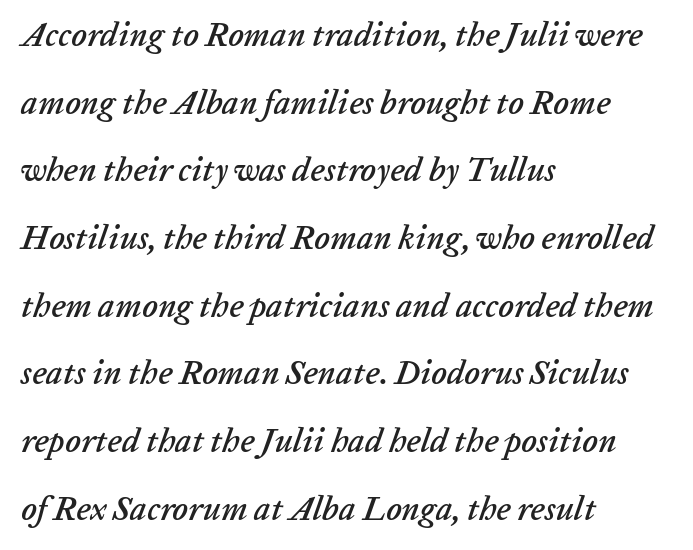
The image shows 33 px text type, italic (leaning right); set left-aligned, loose line spacing (2.05x), normal letter spacing, not underlined; low stroke contrast and a medium x-height.
